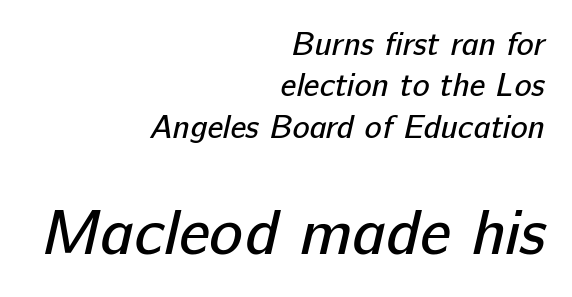
Q: Is the text bold? A: No.
Q: Is the typeface a serif or a sans-serif typeface? A: Sans-serif.
Q: Is the text underlined? A: No.
Q: How is the paragraph aligned? A: Right-aligned.
Q: Is the spacing between letters normal or unusually wide? A: Normal.
Q: Is the spacing between lines tight, normal or loose? A: Normal.
Q: Which block of text is set in a larger size, the first (top) or the second (bottom)? A: The second (bottom) one.
Q: Width (condensed, normal, or wide)? A: Normal.
Q: Stroke contrast? A: Low.
Q: x-height? A: Medium.
Q: Monospaced? A: No.
